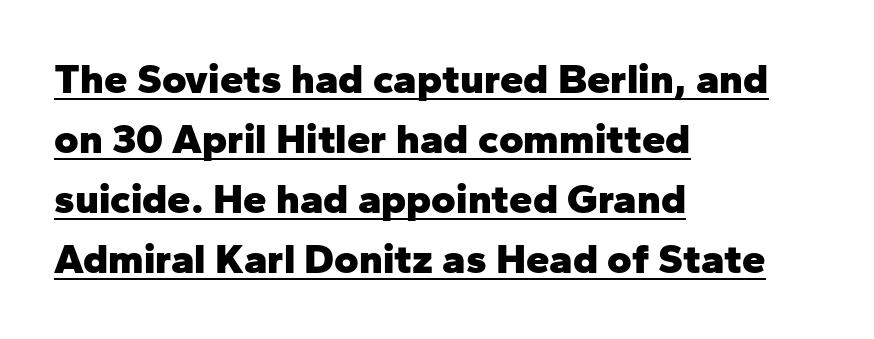
Q: Is the text bold? A: Yes.
Q: Is the text italic (slanted)? A: No, it is upright.
Q: Is the typeface a serif or a sans-serif typeface? A: Sans-serif.
Q: Is the text underlined? A: Yes.
Q: How is the paragraph aligned? A: Left-aligned.
Q: Is the spacing between letters normal or unusually wide? A: Normal.
Q: Is the spacing between lines tight, normal or loose? A: Normal.
Q: Width (condensed, normal, or wide)? A: Normal.
Q: Stroke contrast? A: Low.
Q: x-height? A: Medium.
Q: Monospaced? A: No.
